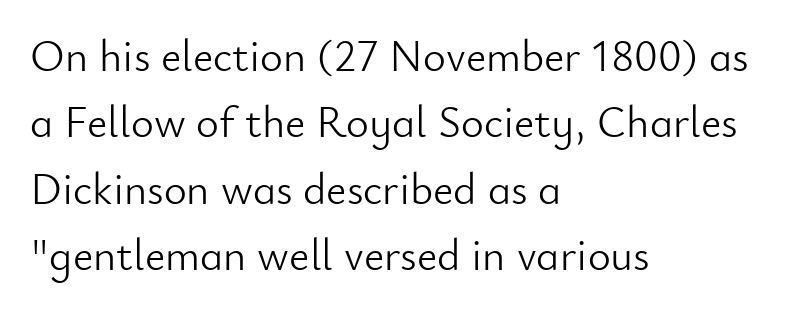
{"serif": "no", "italic": "no", "bold": "no", "weight": "light", "width": "normal", "stroke_contrast": "low", "x_height": "small", "monospaced": "no", "underline": "no", "align": "left", "line_spacing": "normal", "line_spacing_ratio": 1.51, "letter_spacing": "normal", "letter_spacing_em": 0.0, "glyph_px": 44}
